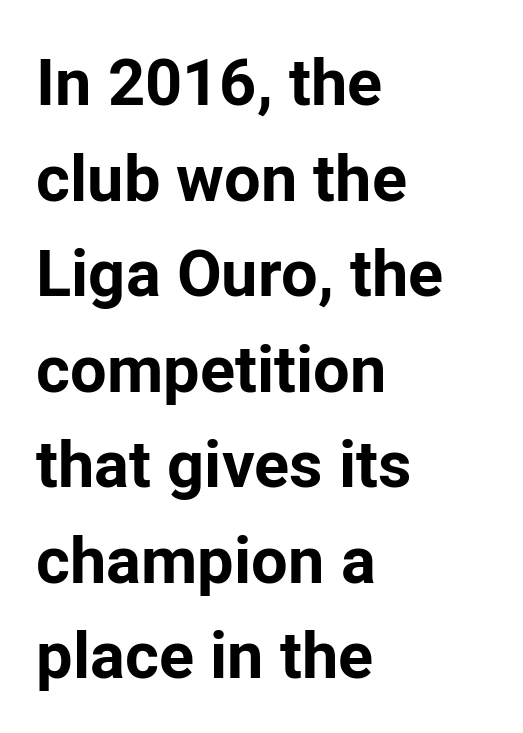
Honestly, there is no underline to notice here at all. Interline gaps are of average width in this sample. Students, this is bold: see how much ink each stroke carries. There is no visible air inserted between adjacent glyphs.
